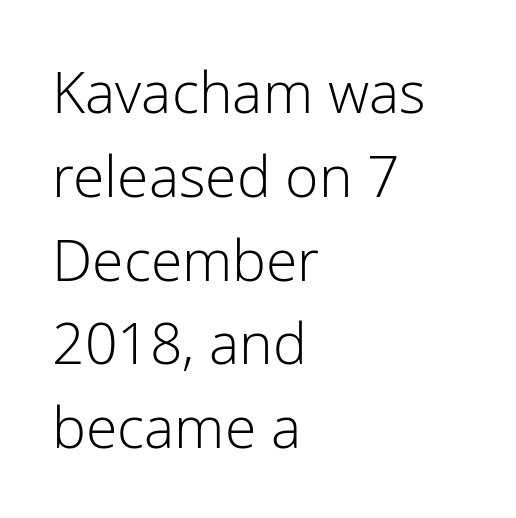
The block of text has a typical density, with ordinary space between rows. You could not count columns in this text — the font is proportionally spaced. This rendering employs a face without finishing strokes, i.e., a sans-serif. Weight: regular or lighter.
